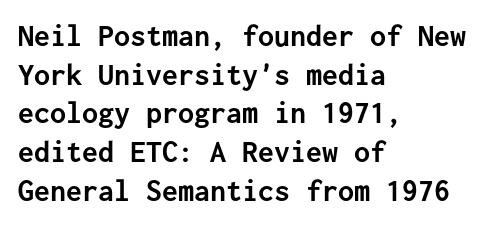
{"serif": "no", "italic": "no", "bold": "yes", "weight": "semibold", "width": "normal", "stroke_contrast": "low", "x_height": "medium", "monospaced": "yes", "underline": "no", "align": "left", "line_spacing_ratio": 1.21, "letter_spacing": "normal", "letter_spacing_em": 0.0, "glyph_px": 32}
